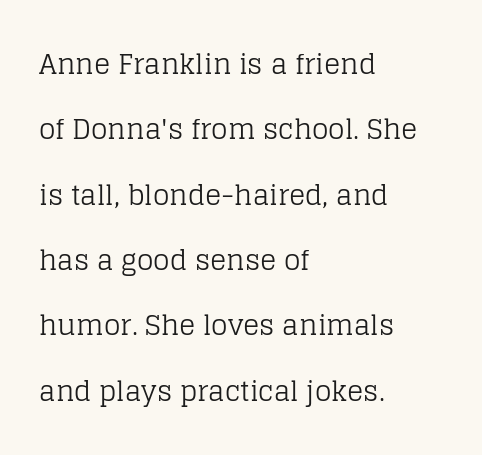
The typography opts for an upright posture over an oblique one. Anything drawn beneath the words? Only blank space. Summary of vertical rhythm: relaxed, with wide interline spacing. This rendering leaves character spacing at its baseline value. The passage shown is not bold in any degree. This rendering uses left alignment, leaving the right contour irregular.
